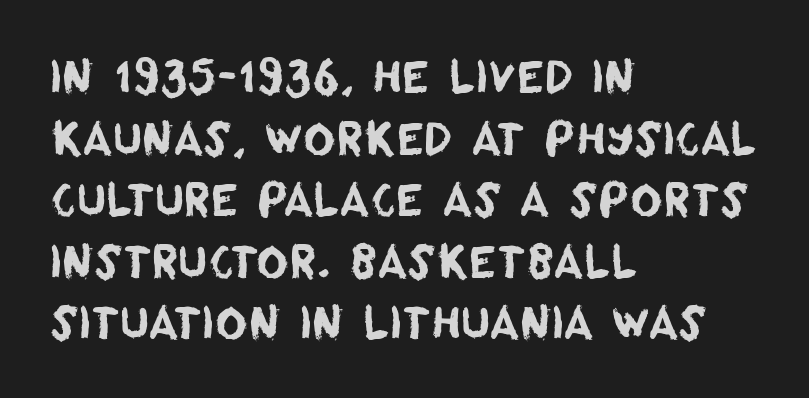
{"serif": "no", "width": "normal", "stroke_contrast": "low", "x_height": "large", "monospaced": "no", "underline": "no", "align": "left", "line_spacing": "normal", "line_spacing_ratio": 1.4, "letter_spacing": "normal", "letter_spacing_em": 0.0, "glyph_px": 44}
